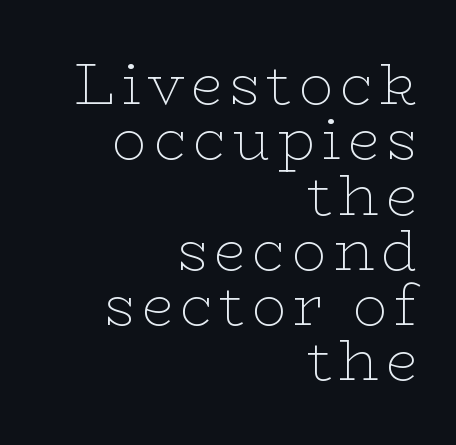
Is the type heavy? It reads as light-to-regular instead. Each line ends at the same right margin while the left side varies. The block of text is dense from top to bottom, with scant space between rows. Think of a printed novel: that variable character pitch is what you see here.
